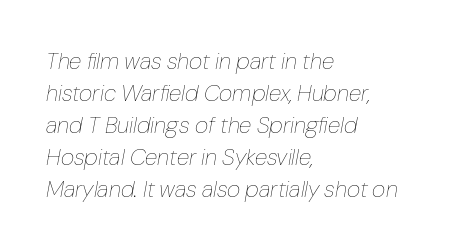
The image shows 23 px text type, italic (leaning right); set left-aligned, normal line spacing (1.39x), normal letter spacing, not underlined.
